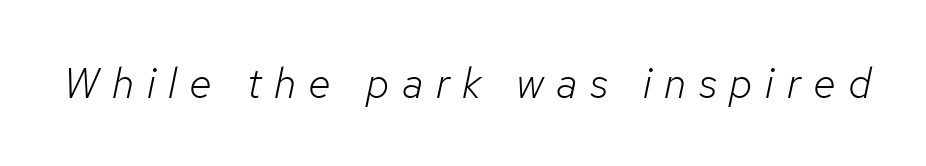
The image shows 42 px light type, italic (leaning right); set unusually wide letter spacing (+0.3 em), not underlined; low stroke contrast and a medium x-height.
